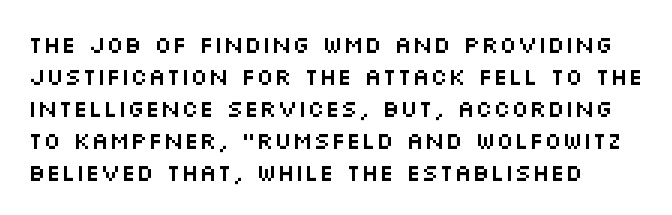
Q: Is the text italic (slanted)? A: No, it is upright.
Q: Is the text underlined? A: No.
Q: Is the spacing between letters normal or unusually wide? A: Normal.
Q: Is the spacing between lines tight, normal or loose? A: Normal.
